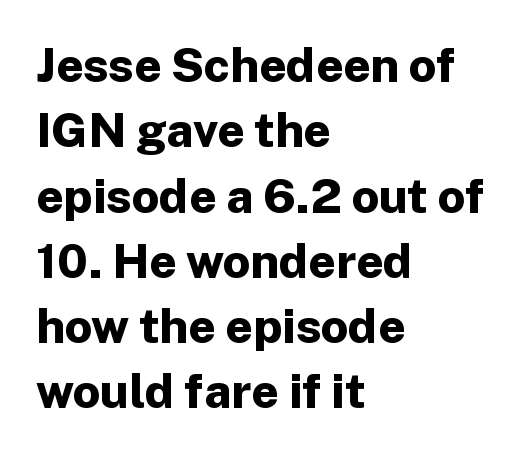
Q: Is the text bold? A: Yes.
Q: Is the text italic (slanted)? A: No, it is upright.
Q: Is the typeface a serif or a sans-serif typeface? A: Sans-serif.
Q: Is the text underlined? A: No.
Q: How is the paragraph aligned? A: Left-aligned.
Q: Is the spacing between letters normal or unusually wide? A: Normal.
Q: Is the spacing between lines tight, normal or loose? A: Normal.
Q: Width (condensed, normal, or wide)? A: Normal.
Q: Stroke contrast? A: Low.
Q: x-height? A: Medium.
Q: Monospaced? A: No.
